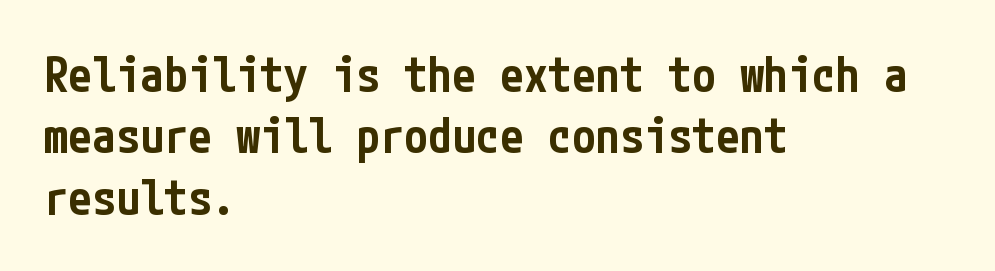
The image shows 48 px semibold, condensed sans-serif type, upright; set left-aligned, normal line spacing (1.28x), normal letter spacing, not underlined; low stroke contrast and a medium x-height.
